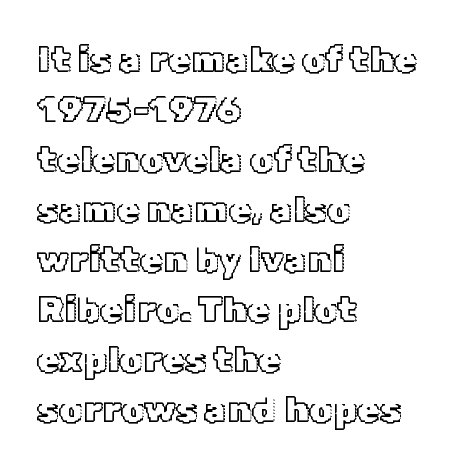
The image shows 37 px text type, upright; set left-aligned, normal line spacing (1.35x), normal letter spacing, not underlined; a medium x-height.
